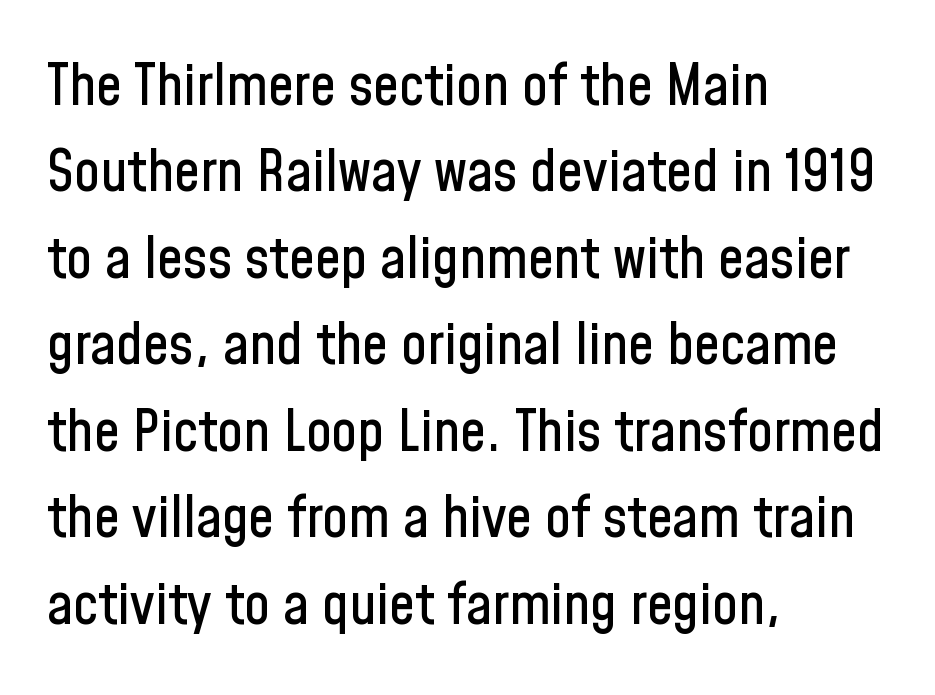
{"serif": "no", "italic": "no", "width": "condensed", "stroke_contrast": "low", "x_height": "medium", "monospaced": "no", "underline": "no", "align": "left", "line_spacing": "normal", "line_spacing_ratio": 1.49, "letter_spacing": "normal", "letter_spacing_em": 0.0, "glyph_px": 58}
